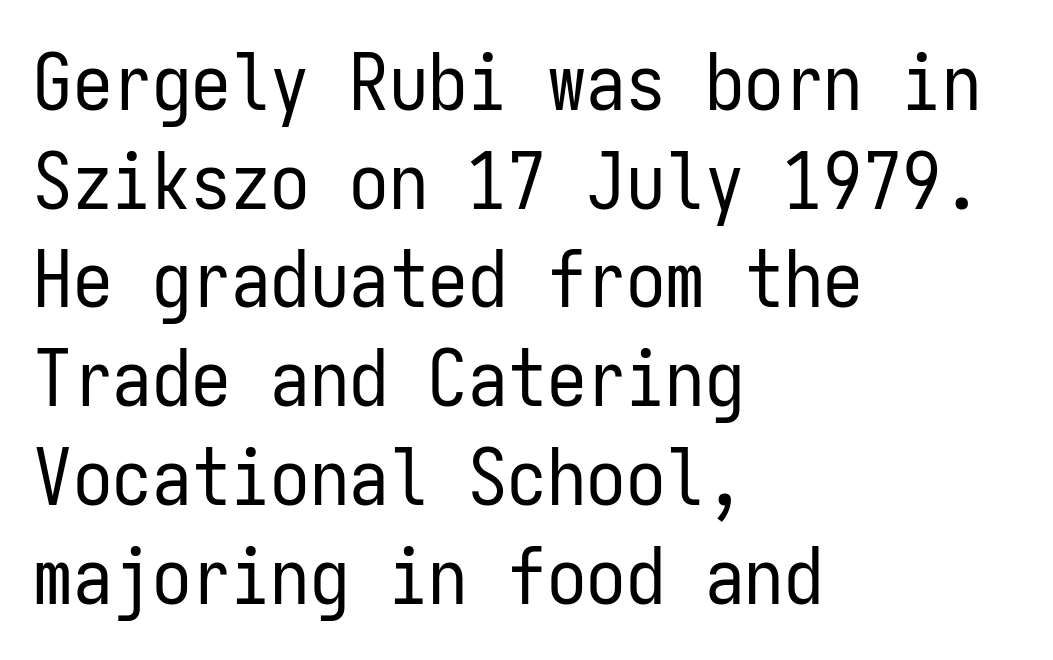
Q: Is the text bold? A: No.
Q: Is the text italic (slanted)? A: No, it is upright.
Q: Is the typeface a serif or a sans-serif typeface? A: Sans-serif.
Q: Is the text underlined? A: No.
Q: How is the paragraph aligned? A: Left-aligned.
Q: Is the spacing between letters normal or unusually wide? A: Normal.
Q: Is the spacing between lines tight, normal or loose? A: Normal.
Q: Width (condensed, normal, or wide)? A: Condensed.
Q: Stroke contrast? A: Low.
Q: x-height? A: Medium.
Q: Monospaced? A: Yes.
